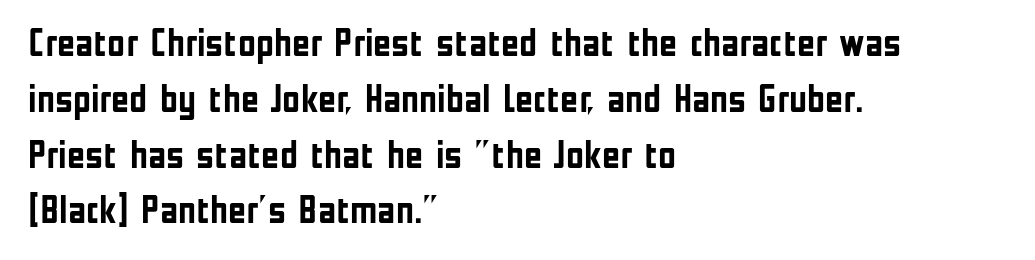
Q: Is the text bold? A: Yes.
Q: Is the text italic (slanted)? A: No, it is upright.
Q: Is the typeface a serif or a sans-serif typeface? A: Sans-serif.
Q: Is the text underlined? A: No.
Q: How is the paragraph aligned? A: Left-aligned.
Q: Is the spacing between letters normal or unusually wide? A: Normal.
Q: Is the spacing between lines tight, normal or loose? A: Normal.
Q: Width (condensed, normal, or wide)? A: Condensed.
Q: Stroke contrast? A: Low.
Q: x-height? A: Medium.
Q: Monospaced? A: No.
